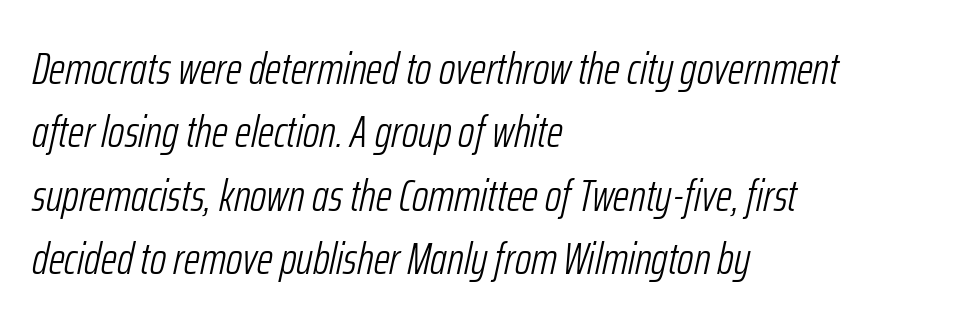
Vertical spacing — default. Do the characters align in a grid? No, the font is proportional. Tracking here is standard; glyphs follow each other at the usual distance. Notice how the stems are inclined rather than vertical — that's the hallmark of italics. A bare baseline throughout the passage.
